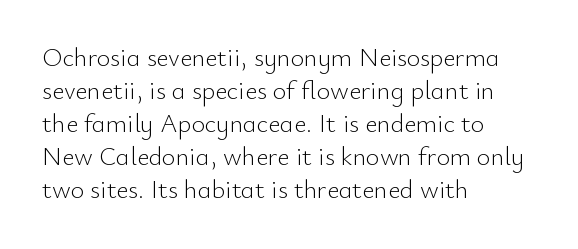
The image shows 26 px text type, upright; set left-aligned, normal line spacing (1.27x), normal letter spacing, not underlined.
